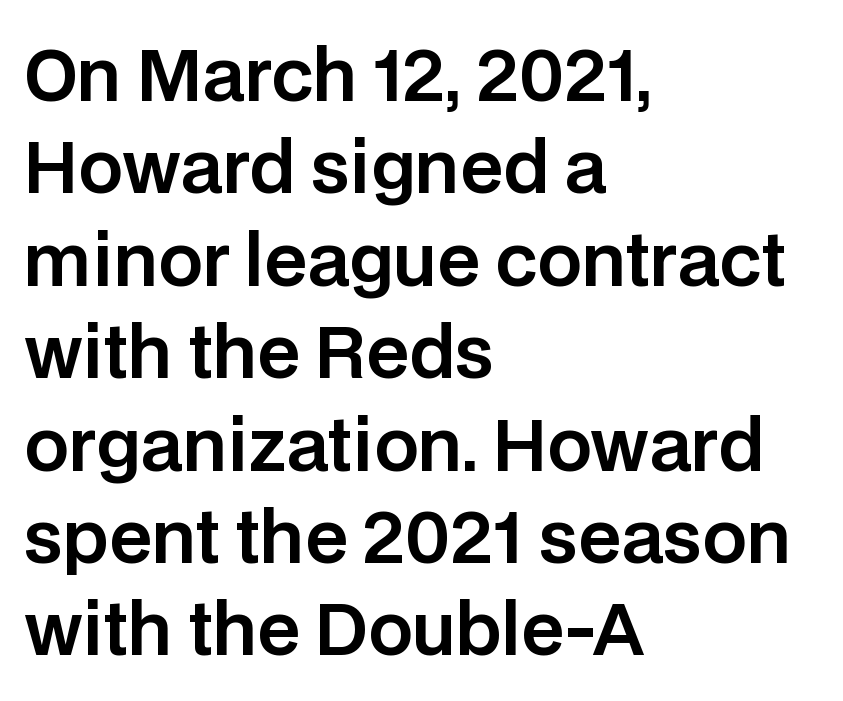
The image shows 70 px sans-serif type, upright; set left-aligned, normal line spacing (1.32x), normal letter spacing, not underlined; low stroke contrast and a large x-height.
